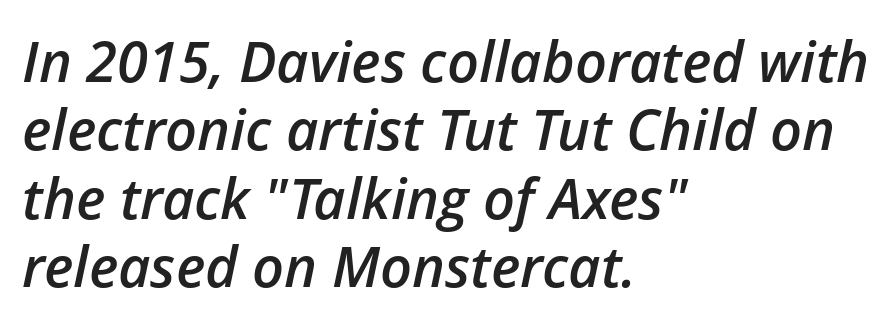
Q: Is the text bold? A: Semi-bold.
Q: Is the text italic (slanted)? A: Yes, it leans right by about 12 degrees.
Q: Is the text underlined? A: No.
Q: How is the paragraph aligned? A: Left-aligned.
Q: Is the spacing between letters normal or unusually wide? A: Normal.
Q: Width (condensed, normal, or wide)? A: Normal.
Q: Stroke contrast? A: Low.
Q: x-height? A: Medium.
Q: Monospaced? A: No.
